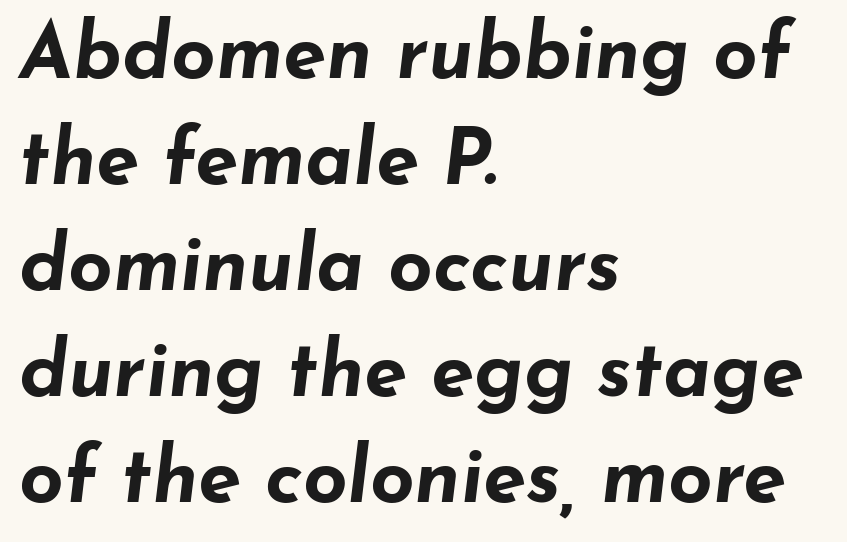
The image shows 78 px bold, wide type, italic (leaning right); set left-aligned, normal line spacing (1.36x), normal letter spacing, not underlined; low stroke contrast and a small x-height.
